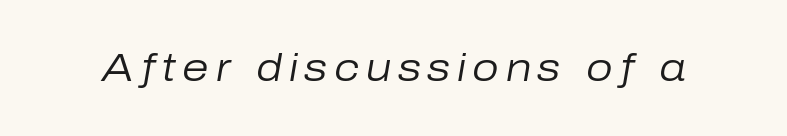
Q: Is the text bold? A: No.
Q: Is the text italic (slanted)? A: Yes, it leans right by about 10 degrees.
Q: Is the text underlined? A: No.
Q: Width (condensed, normal, or wide)? A: Normal.
Q: Stroke contrast? A: Low.
Q: x-height? A: Medium.
Q: Monospaced? A: No.
